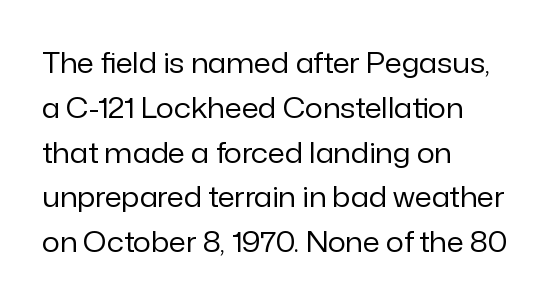
{"serif": "no", "italic": "no", "bold": "no", "weight": "regular", "width": "normal", "stroke_contrast": "low", "x_height": "medium", "monospaced": "no", "underline": "no", "align": "left", "line_spacing": "normal", "line_spacing_ratio": 1.6, "letter_spacing": "normal", "letter_spacing_em": 0.0, "glyph_px": 28}
